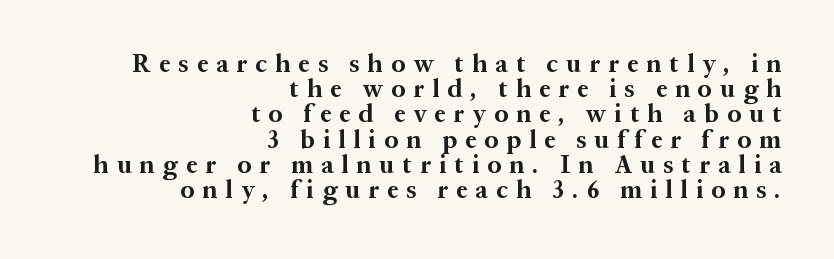
Q: Is the text bold? A: Yes.
Q: Is the text italic (slanted)? A: No, it is upright.
Q: Is the text underlined? A: No.
Q: How is the paragraph aligned? A: Right-aligned.
Q: Is the spacing between letters normal or unusually wide? A: Unusually wide.
Q: Is the spacing between lines tight, normal or loose? A: Tight.
